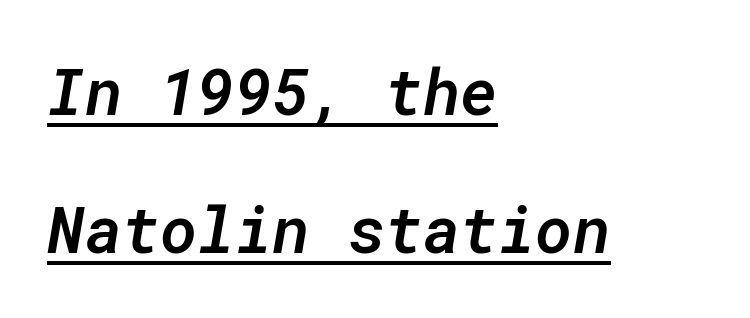
{"italic": "yes", "lean": "right", "slant_degrees": 10, "bold": "semi", "weight": "semibold", "width": "normal", "stroke_contrast": "low", "x_height": "medium", "monospaced": "yes", "underline": "yes", "align": "left", "line_spacing": "loose", "line_spacing_ratio": 2.15, "letter_spacing": "normal", "letter_spacing_em": 0.0, "glyph_px": 64}
